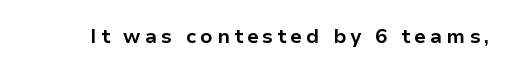
Strong, thick strokes mark this as bold type. The specimen omits any rule beneath the text block's lines. Does extra space separate the letters? Yes, quite a lot of it. A roman cut, with each character standing at attention.
